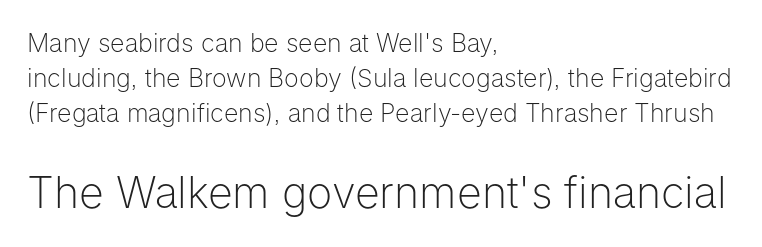
The image shows 43 px light sans-serif type, upright; set left-aligned, normal line spacing (1.4x), normal letter spacing, not underlined; the second (bottom) block is 1.72x larger; low stroke contrast and a medium x-height.
